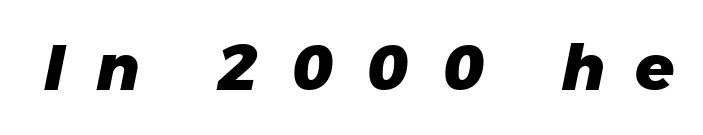
Q: Is the text bold? A: Yes.
Q: Is the text italic (slanted)? A: Yes, it leans right by about 11 degrees.
Q: Is the text underlined? A: No.
Q: Is the spacing between letters normal or unusually wide? A: Unusually wide.
Q: Width (condensed, normal, or wide)? A: Normal.
Q: Stroke contrast? A: Low.
Q: x-height? A: Medium.
Q: Monospaced? A: No.
